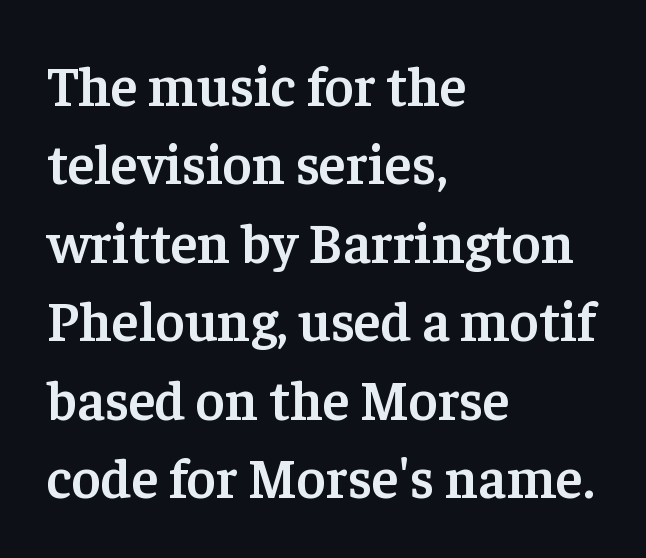
{"serif": "yes", "italic": "no", "bold": "semi", "weight": "semibold", "width": "normal", "stroke_contrast": "low", "x_height": "medium", "monospaced": "no", "underline": "no", "align": "left", "line_spacing": "normal", "line_spacing_ratio": 1.4, "letter_spacing": "normal", "letter_spacing_em": 0.0, "glyph_px": 56}
